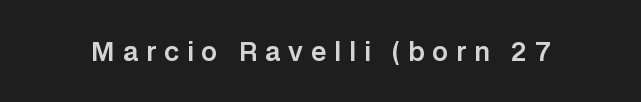
Q: Is the text italic (slanted)? A: No, it is upright.
Q: Is the text underlined? A: No.
Q: Is the spacing between letters normal or unusually wide? A: Unusually wide.
